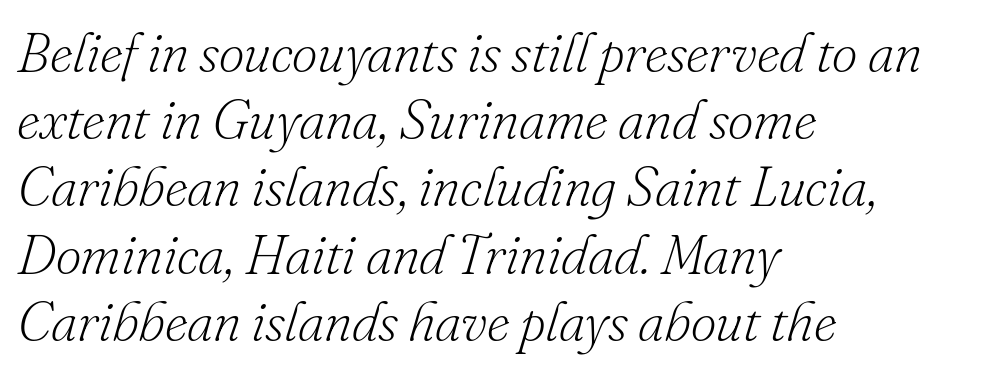
The image shows 56 px light serif type, italic (leaning right); set left-aligned, line spacing 1.2x, normal letter spacing, not underlined; low stroke contrast and a small x-height.
